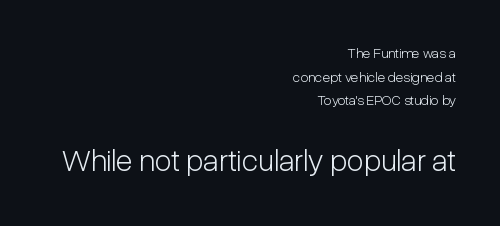
{"serif": "no", "italic": "no", "bold": "no", "weight": "light", "width": "condensed", "stroke_contrast": "low", "x_height": "medium", "monospaced": "no", "underline": "no", "align": "right", "line_spacing": "normal", "line_spacing_ratio": 1.69, "letter_spacing": "normal", "letter_spacing_em": 0.0, "larger_block": "second", "size_ratio": 2.21, "glyph_px": 31}
